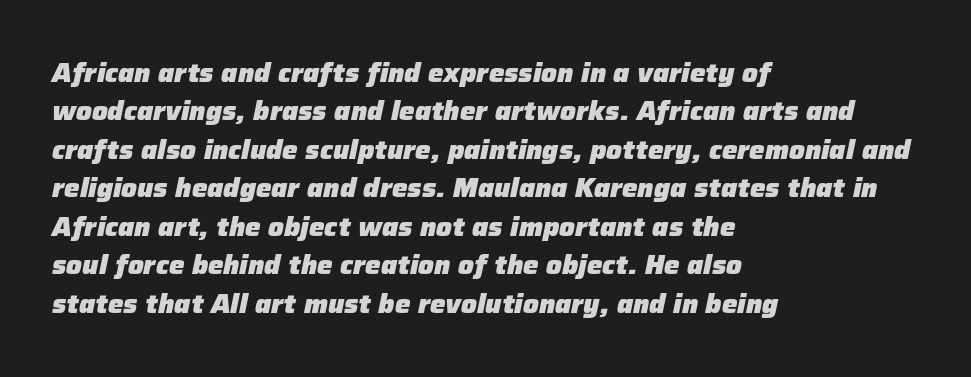
{"italic": "yes", "lean": "right", "slant_degrees": 12, "bold": "yes", "underline": "no", "align": "left", "line_spacing": "normal", "line_spacing_ratio": 1.48, "letter_spacing": "normal", "letter_spacing_em": 0.0, "glyph_px": 26}
